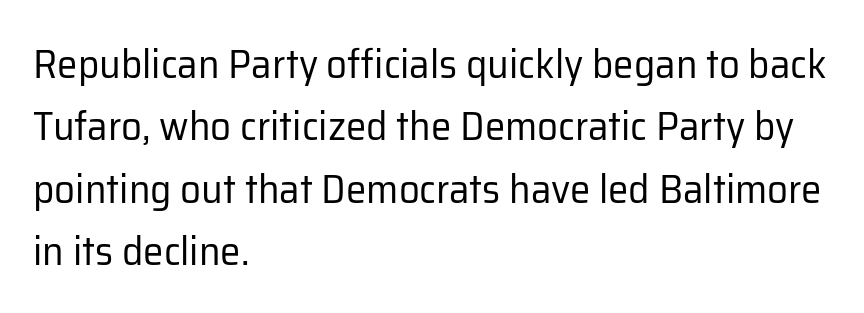
Every row of glyphs begins at an identical x-position on the left. Proportional: the letters do not fall into vertical columns. Has an underline been added? It has not. Compared with typical body copy, the letter spacing here is the same. The font sits on the lighter half of the weight spectrum, regular included. Nope, not italic — everything's standing straight.
